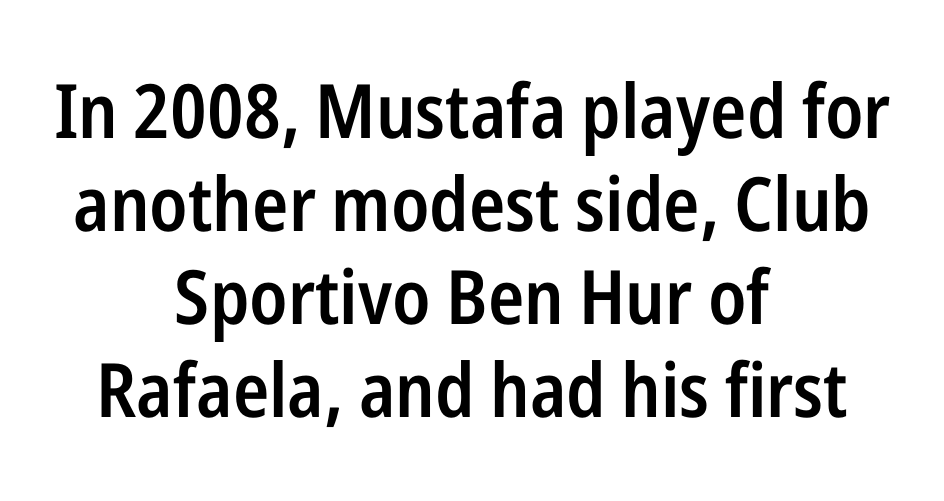
In terms of letterform style, serifs are entirely absent. Characters remain perfectly vertical along every line. Looks like regular typesetting: each glyph gets only the width it needs. No extra tracking has been applied to these lines. The sample has been set in demibold, a notch under bold. Rule under the text: the space is simply empty.
